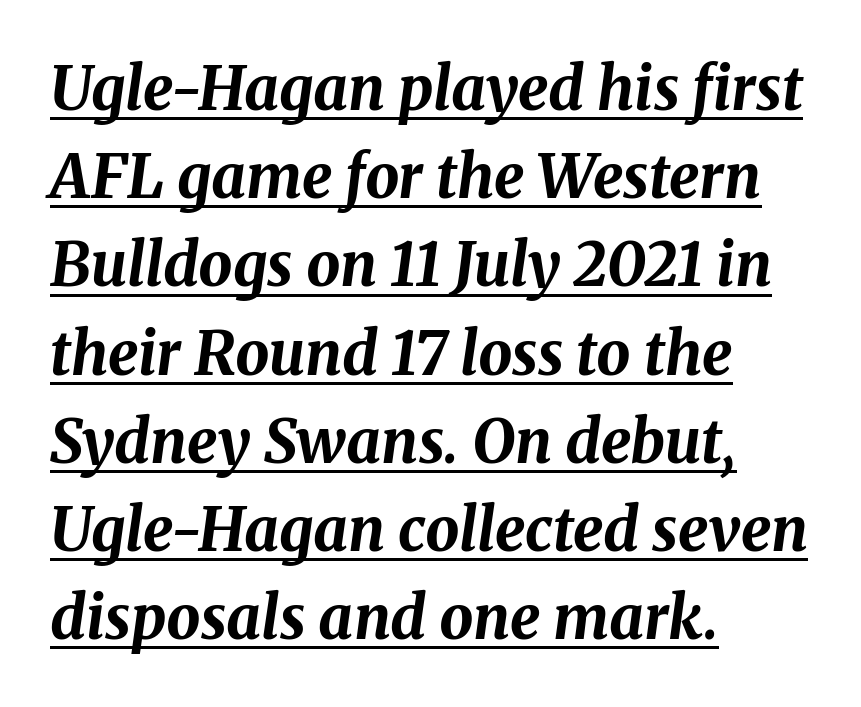
The image shows 60 px bold type, italic (leaning right); set left-aligned, normal line spacing (1.47x), normal letter spacing, underlined; medium stroke contrast and a medium x-height.
